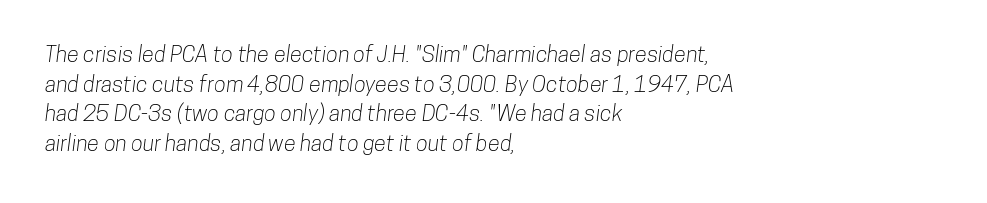
The image shows 22 px text type; set left-aligned, normal line spacing (1.35x), normal letter spacing, not underlined.
